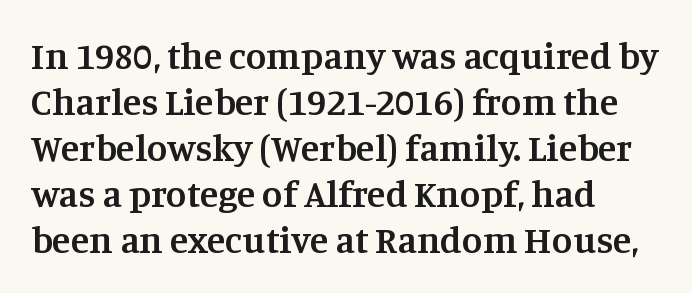
{"serif": "yes", "italic": "no", "bold": "semi", "weight": "semibold", "width": "normal", "stroke_contrast": "medium", "x_height": "large", "monospaced": "no", "underline": "no", "align": "left", "line_spacing_ratio": 1.21, "letter_spacing": "normal", "letter_spacing_em": 0.0, "glyph_px": 38}
